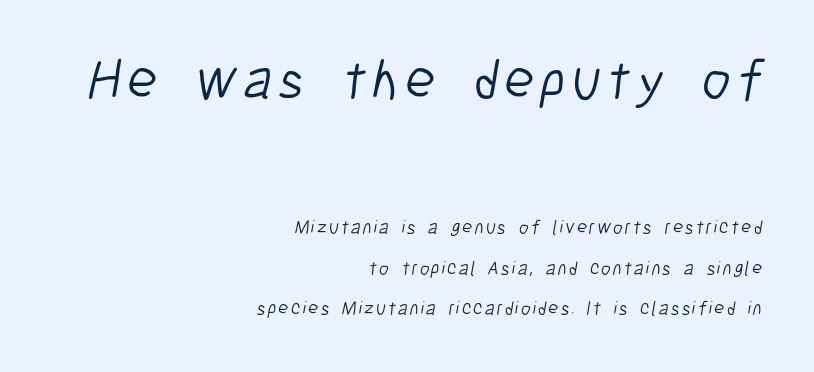
The image shows 56 px light, condensed sans-serif type; set right-aligned, loose line spacing (2.13x), not underlined; the first (top) block is 2.95x larger; low stroke contrast and a medium x-height.
